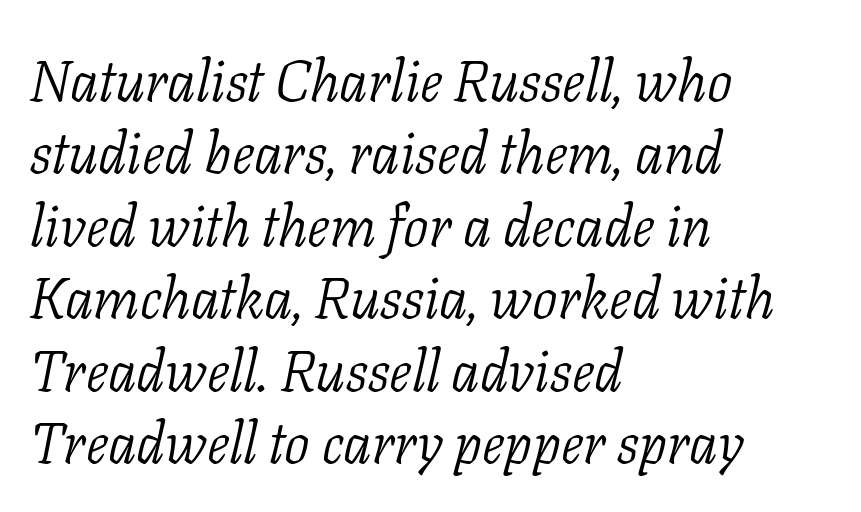
{"serif": "yes", "italic": "yes", "lean": "right", "slant_degrees": 11, "bold": "no", "weight": "light", "width": "normal", "stroke_contrast": "low", "x_height": "medium", "monospaced": "no", "underline": "no", "align": "left", "line_spacing": "normal", "line_spacing_ratio": 1.27, "letter_spacing": "normal", "letter_spacing_em": 0.0, "glyph_px": 57}
